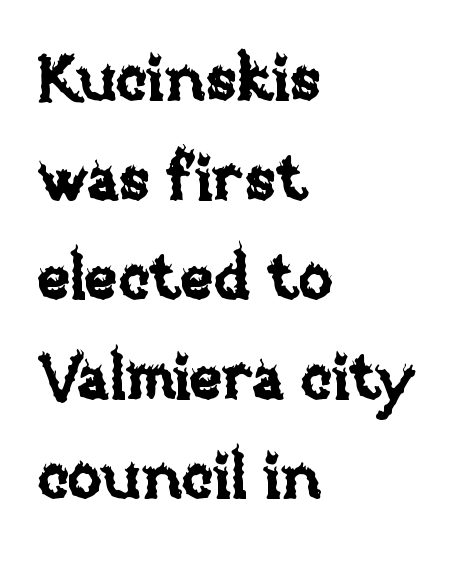
{"italic": "no", "width": "normal", "stroke_contrast": "low", "x_height": "large", "monospaced": "no", "underline": "no", "align": "left", "line_spacing": "normal", "line_spacing_ratio": 1.58, "letter_spacing": "normal", "letter_spacing_em": 0.0, "glyph_px": 63}
